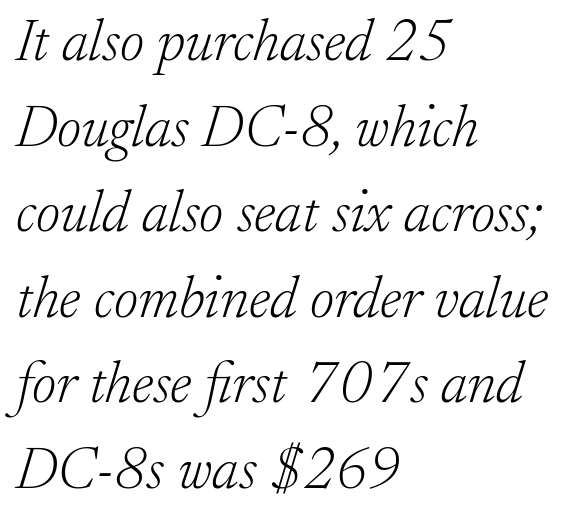
The image shows 59 px light serif type, italic (leaning right); set left-aligned, normal line spacing (1.45x), normal letter spacing, not underlined; low stroke contrast and a small x-height.
